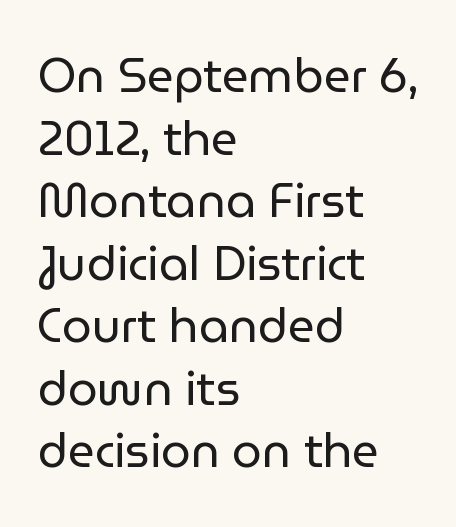
No feet cap the strokes, marking this as sans-serif type. Baseline-to-baseline distance is the conventional proportion of letter height. Summary of weight: not heavy and not bold. Italic? Not at all — the glyphs are vertical. Quick note: underline off. The typesetter chose a ragged-right arrangement here.
